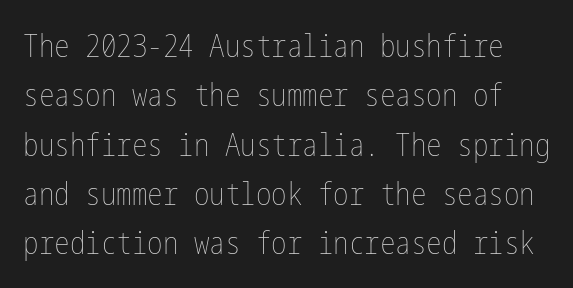
Q: Is the text bold? A: No.
Q: Is the text italic (slanted)? A: No, it is upright.
Q: Is the text underlined? A: No.
Q: Is the spacing between letters normal or unusually wide? A: Normal.
Q: Is the spacing between lines tight, normal or loose? A: Normal.
Q: Width (condensed, normal, or wide)? A: Condensed.
Q: Stroke contrast? A: Low.
Q: x-height? A: Medium.
